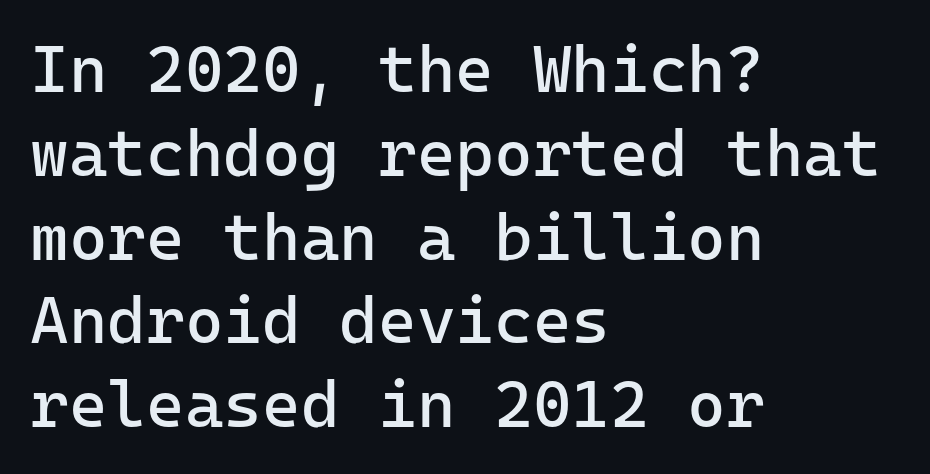
The passage is arranged the way most books set body copy — flush left. Grotesque or geometric, the face here clearly has no serifs. The font sits on the lighter half of the weight spectrum, regular included. Interline gaps are of average width in this sample. Has an underline been added? It has not. Here the glyphs are tracked normally, forming tight word shapes.
